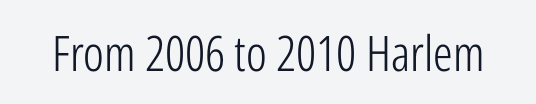
{"serif": "no", "italic": "no", "bold": "no", "weight": "light", "width": "condensed", "stroke_contrast": "low", "x_height": "medium", "monospaced": "no", "underline": "no", "letter_spacing": "normal", "letter_spacing_em": 0.0, "glyph_px": 49}
